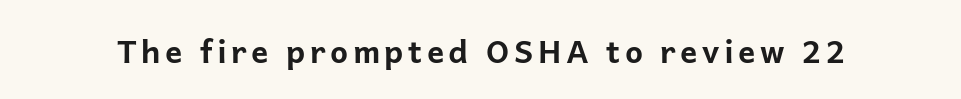
{"serif": "no", "italic": "no", "bold": "yes", "weight": "bold", "width": "normal", "stroke_contrast": "low", "x_height": "medium", "monospaced": "no", "underline": "no", "glyph_px": 32}
